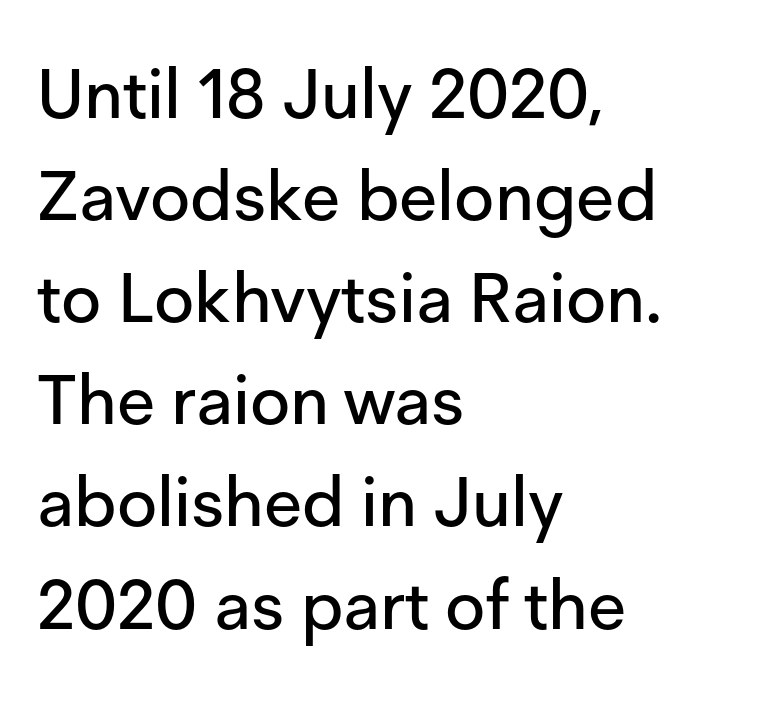
Q: Is the text italic (slanted)? A: No, it is upright.
Q: Is the typeface a serif or a sans-serif typeface? A: Sans-serif.
Q: Is the text underlined? A: No.
Q: How is the paragraph aligned? A: Left-aligned.
Q: Is the spacing between letters normal or unusually wide? A: Normal.
Q: Is the spacing between lines tight, normal or loose? A: Normal.
Q: Width (condensed, normal, or wide)? A: Normal.
Q: Stroke contrast? A: Low.
Q: x-height? A: Medium.
Q: Monospaced? A: No.
